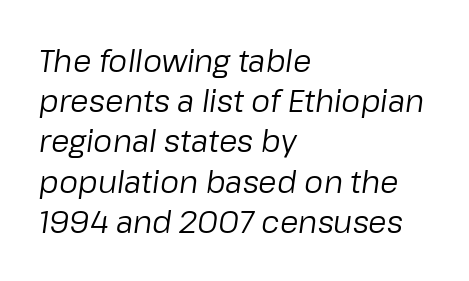
Q: Is the text bold? A: No.
Q: Is the text italic (slanted)? A: Yes, it leans right by about 8 degrees.
Q: Is the text underlined? A: No.
Q: How is the paragraph aligned? A: Left-aligned.
Q: Is the spacing between letters normal or unusually wide? A: Normal.
Q: Is the spacing between lines tight, normal or loose? A: Normal.
Q: Width (condensed, normal, or wide)? A: Normal.
Q: Stroke contrast? A: Low.
Q: x-height? A: Medium.
Q: Monospaced? A: No.
